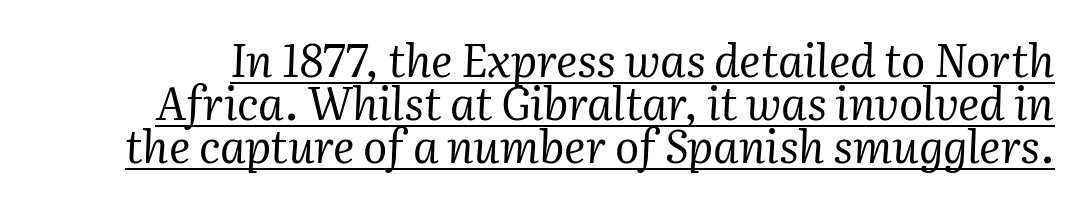
Q: Is the text bold? A: No.
Q: Is the text italic (slanted)? A: Yes, it leans right by about 2 degrees.
Q: Is the typeface a serif or a sans-serif typeface? A: Serif.
Q: Is the text underlined? A: Yes.
Q: Is the spacing between letters normal or unusually wide? A: Normal.
Q: Is the spacing between lines tight, normal or loose? A: Tight.
Q: Width (condensed, normal, or wide)? A: Normal.
Q: Stroke contrast? A: Medium.
Q: x-height? A: Medium.
Q: Monospaced? A: No.
